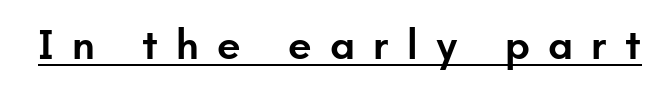
Q: Is the text bold? A: Semi-bold.
Q: Is the text italic (slanted)? A: No, it is upright.
Q: Is the typeface a serif or a sans-serif typeface? A: Sans-serif.
Q: Is the text underlined? A: Yes.
Q: Is the spacing between letters normal or unusually wide? A: Unusually wide.
Q: Width (condensed, normal, or wide)? A: Normal.
Q: Stroke contrast? A: Low.
Q: x-height? A: Small.
Q: Monospaced? A: No.
